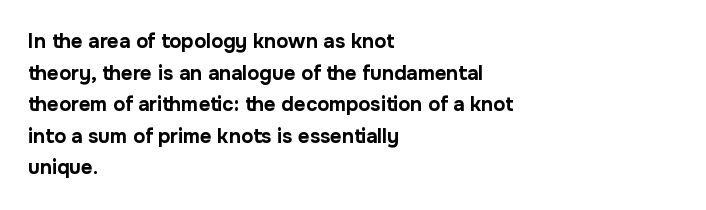
{"italic": "no", "bold": "yes", "underline": "no", "align": "left", "line_spacing": "normal", "line_spacing_ratio": 1.58, "letter_spacing": "normal", "letter_spacing_em": 0.0, "glyph_px": 20}
